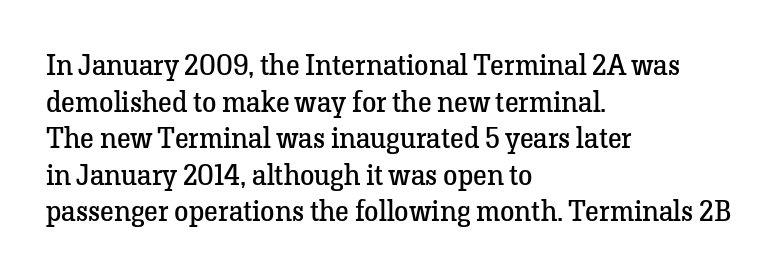
Q: Is the text bold? A: No.
Q: Is the text italic (slanted)? A: No, it is upright.
Q: Is the typeface a serif or a sans-serif typeface? A: Serif.
Q: Is the text underlined? A: No.
Q: How is the paragraph aligned? A: Left-aligned.
Q: Is the spacing between letters normal or unusually wide? A: Normal.
Q: Is the spacing between lines tight, normal or loose? A: Normal.
Q: Width (condensed, normal, or wide)? A: Normal.
Q: Stroke contrast? A: Low.
Q: x-height? A: Medium.
Q: Monospaced? A: No.
